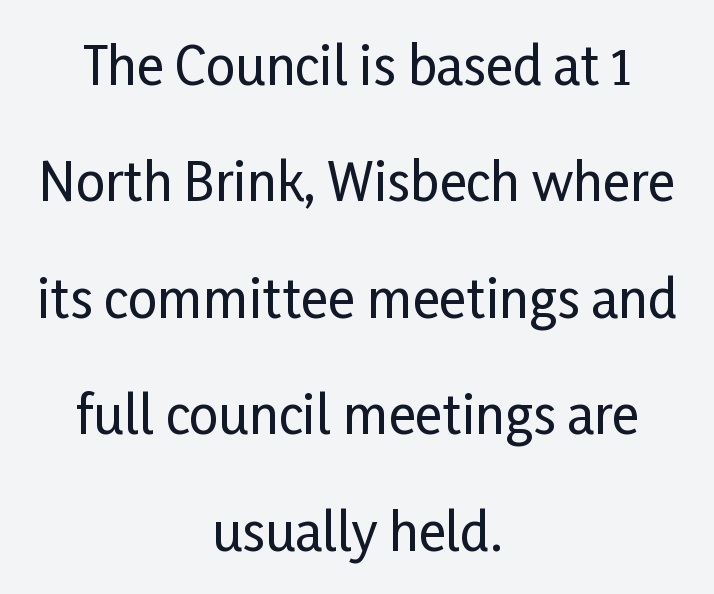
{"serif": "no", "italic": "no", "width": "condensed", "stroke_contrast": "low", "x_height": "medium", "monospaced": "no", "underline": "no", "align": "center", "line_spacing": "loose", "line_spacing_ratio": 2.24, "letter_spacing": "normal", "letter_spacing_em": 0.0, "glyph_px": 52}
